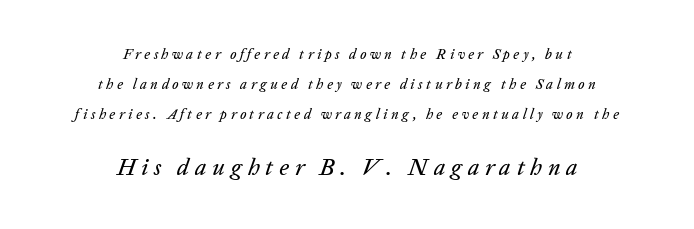
There's an unmistakable incline to the writing here. Observe the wide spacing: letters keep a clear distance from each other. The designer dialed line spacing up above the default. Layout note: lines centered. Of the two passages, the one underneath uses the larger point size.
